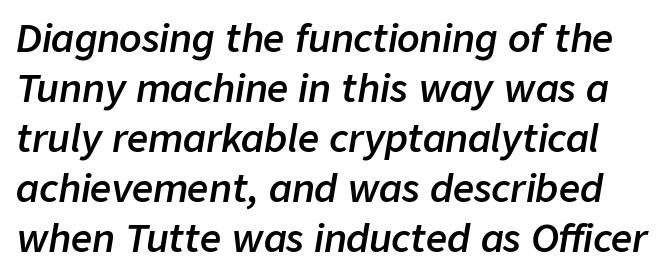
The image shows 37 px semibold type, italic (leaning right); set normal line spacing (1.35x), normal letter spacing, not underlined; low stroke contrast and a medium x-height.
